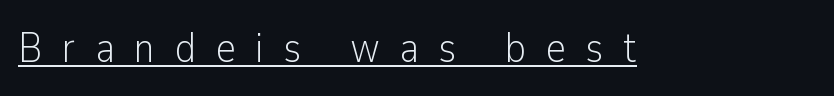
{"serif": "no", "italic": "no", "bold": "no", "weight": "light", "width": "condensed", "stroke_contrast": "low", "x_height": "medium", "monospaced": "no", "underline": "yes", "letter_spacing": "wide", "letter_spacing_em": 0.45, "glyph_px": 43}
